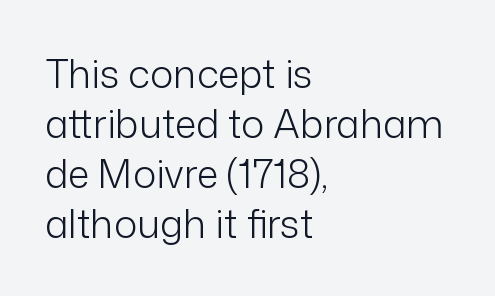
Stroke mass is kept to a normal reading level or below. Nothing sits at the stroke ends, so this counts as sans-serif. Horizontally, the lines are justified to the leading edge only. The area under the type is left untouched.
